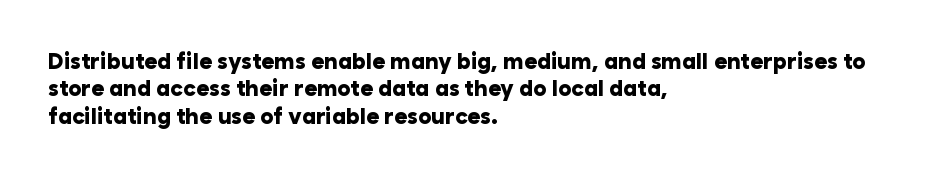
{"italic": "no", "bold": "yes", "underline": "no", "align": "left", "line_spacing_ratio": 1.24, "letter_spacing": "normal", "letter_spacing_em": 0.0, "glyph_px": 22}
